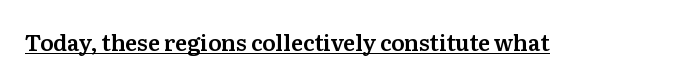
Q: Is the text italic (slanted)? A: No, it is upright.
Q: Is the text underlined? A: Yes.
Q: Is the spacing between letters normal or unusually wide? A: Normal.
